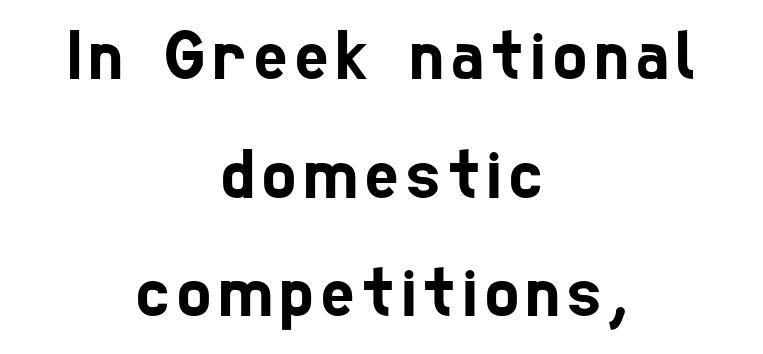
The image shows 71 px condensed sans-serif type; set centered, normal line spacing (1.67x), not underlined; low stroke contrast and a medium x-height.
